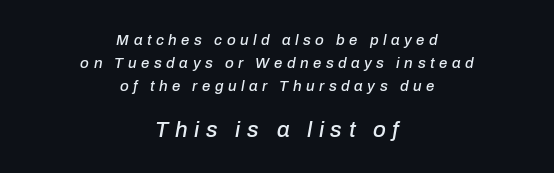
{"italic": "yes", "lean": "right", "slant_degrees": 10, "underline": "no", "align": "center", "line_spacing": "normal", "line_spacing_ratio": 1.52, "letter_spacing": "wide", "letter_spacing_em": 0.3, "larger_block": "second", "size_ratio": 1.47, "glyph_px": 22}
